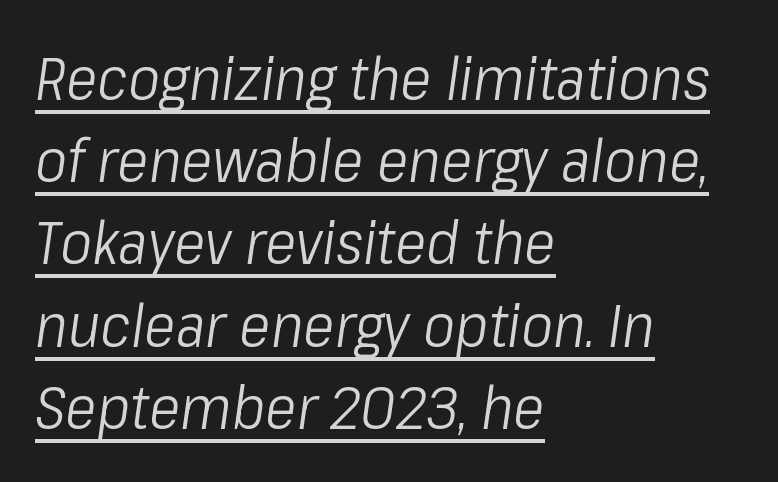
Stem width sits at or under what a default text font uses. These characters rest on top of a visible drawn line. Emphasis-style slanted type is in use. A typesetter would call this proportional, since set widths differ per character. Students, observe: this is what conventionally led text looks like.
